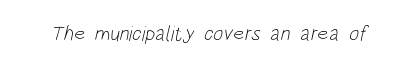
Students, note that the glyphs here touch the page at normal intervals. The typesetting does not lean heavy: it is not bold. Descender tails drop into unmarked territory.
